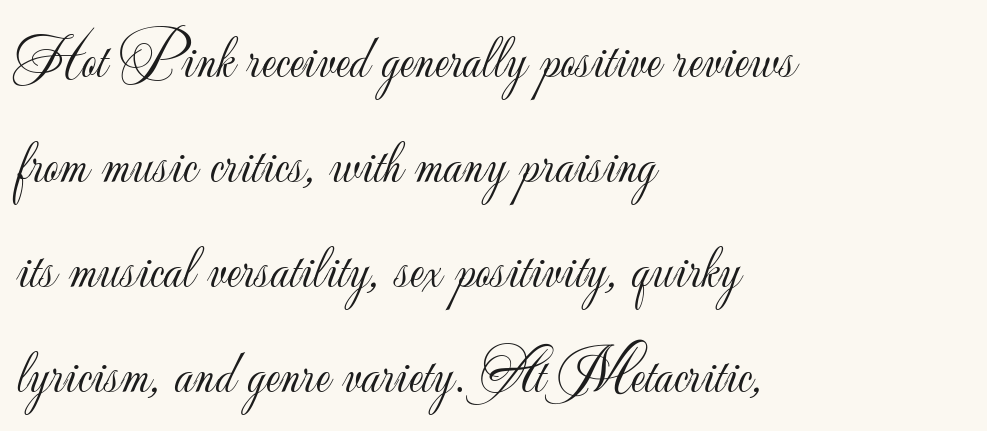
Q: Is the text bold? A: No.
Q: Is the text italic (slanted)? A: Yes.
Q: Is the typeface a serif or a sans-serif typeface? A: Sans-serif.
Q: Is the text underlined? A: No.
Q: How is the paragraph aligned? A: Left-aligned.
Q: Is the spacing between letters normal or unusually wide? A: Normal.
Q: Width (condensed, normal, or wide)? A: Normal.
Q: Stroke contrast? A: Low.
Q: x-height? A: Small.
Q: Monospaced? A: No.
